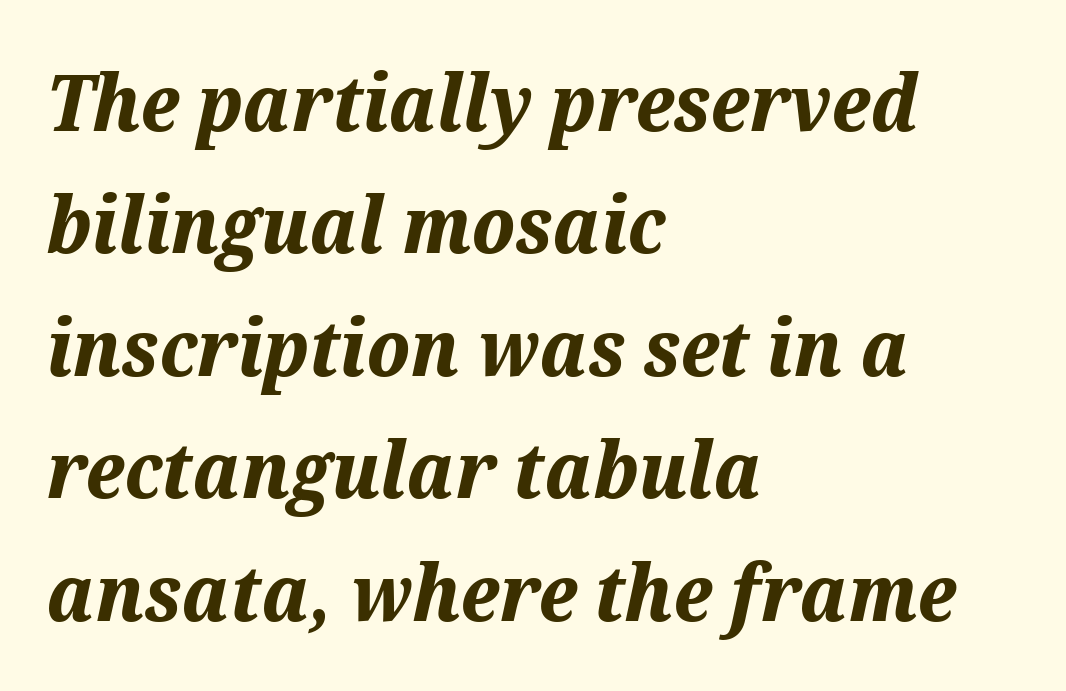
The image shows 79 px bold type, italic (leaning right); set left-aligned, normal line spacing (1.55x), normal letter spacing, not underlined; medium stroke contrast and a medium x-height.
